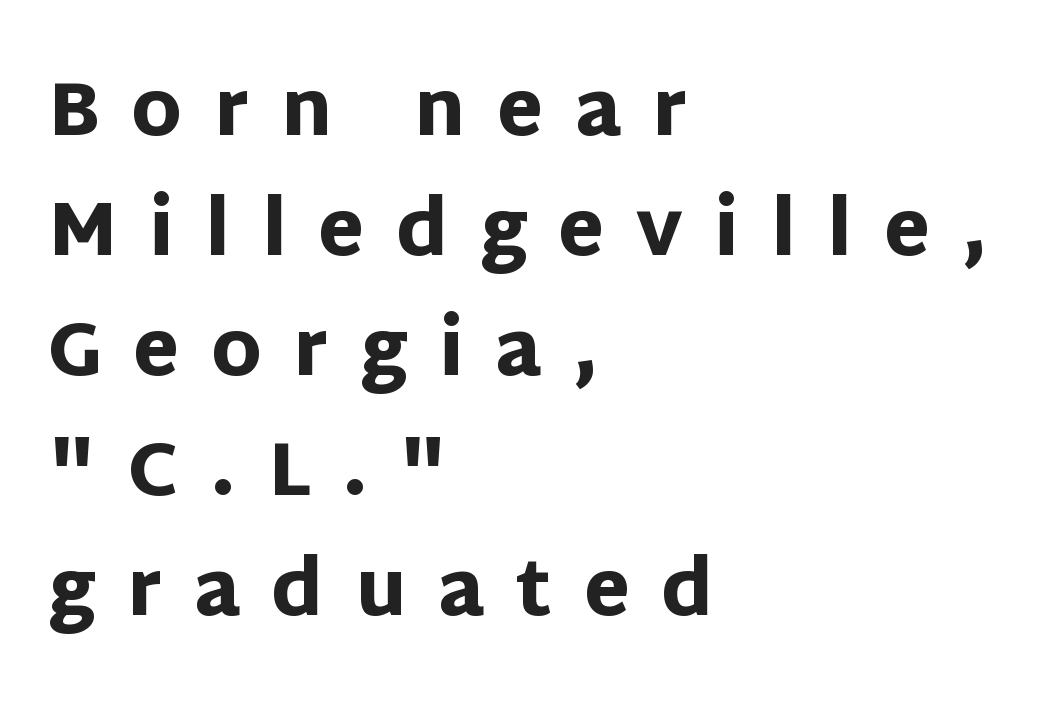
The image shows 75 px heavy sans-serif type, upright; set left-aligned, normal line spacing (1.6x), unusually wide letter spacing (+0.42 em), not underlined; low stroke contrast and a large x-height.
